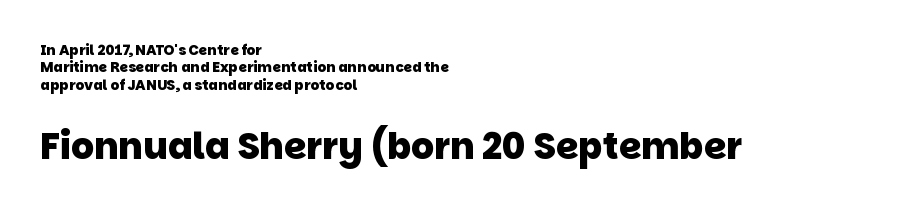
{"serif": "no", "bold": "yes", "weight": "heavy", "width": "normal", "stroke_contrast": "low", "x_height": "large", "monospaced": "no", "underline": "no", "align": "left", "line_spacing": "normal", "line_spacing_ratio": 1.25, "letter_spacing": "normal", "letter_spacing_em": 0.0, "larger_block": "second", "size_ratio": 2.57, "glyph_px": 36}
